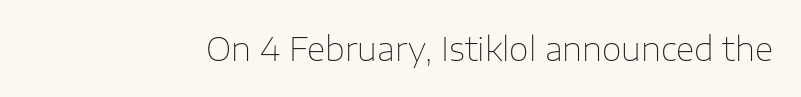
{"serif": "no", "italic": "no", "bold": "no", "weight": "thin", "width": "normal", "stroke_contrast": "low", "x_height": "medium", "monospaced": "no", "underline": "no", "letter_spacing": "normal", "letter_spacing_em": 0.0, "glyph_px": 32}
